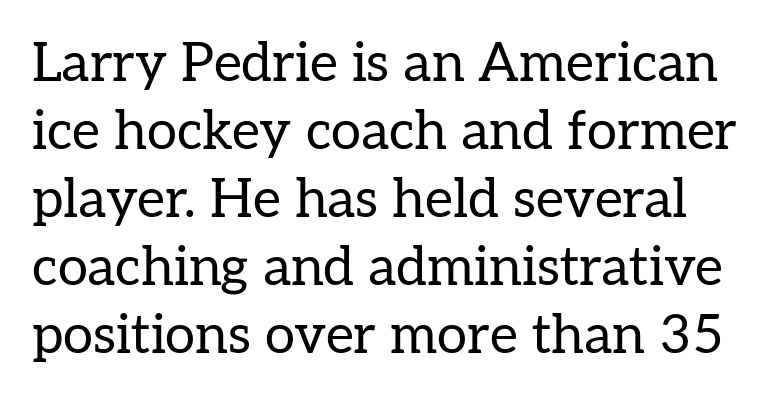
{"serif": "yes", "italic": "no", "bold": "no", "weight": "regular", "width": "normal", "stroke_contrast": "low", "x_height": "medium", "monospaced": "no", "underline": "no", "line_spacing": "normal", "line_spacing_ratio": 1.26, "letter_spacing": "normal", "letter_spacing_em": 0.0, "glyph_px": 54}
